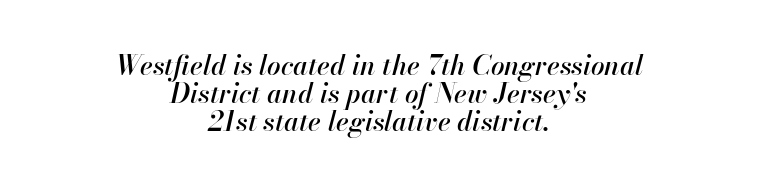
{"italic": "yes", "lean": "right", "slant_degrees": 13, "underline": "no", "align": "center", "line_spacing": "tight", "line_spacing_ratio": 1.04, "letter_spacing": "normal", "letter_spacing_em": 0.0, "glyph_px": 27}
